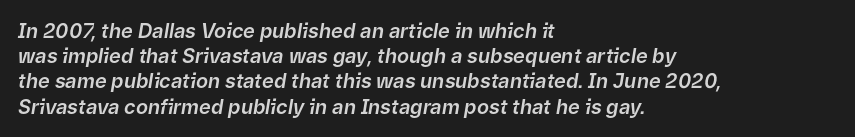
The image shows 20 px text type, italic (leaning right); set left-aligned, normal line spacing (1.26x), normal letter spacing, not underlined.
